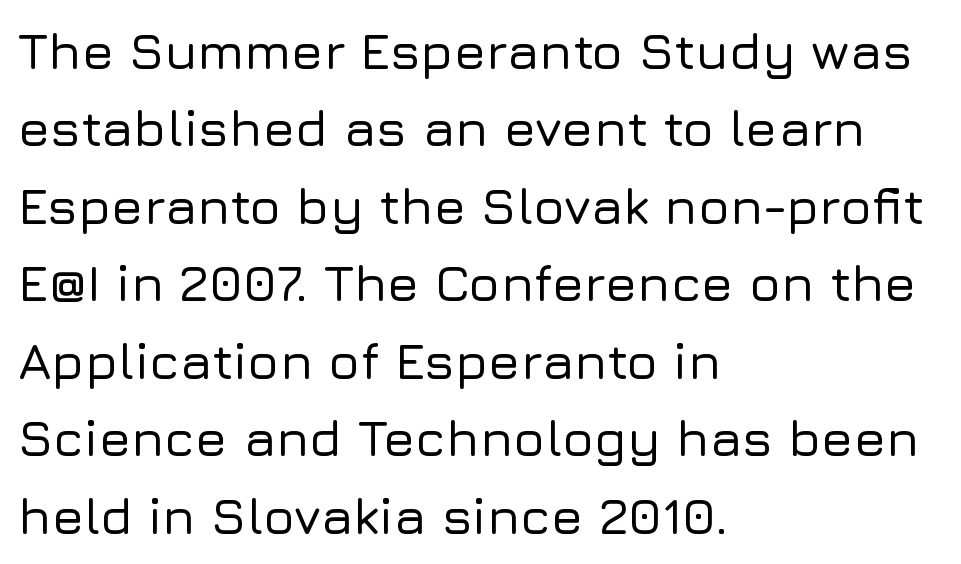
Q: Is the text italic (slanted)? A: No, it is upright.
Q: Is the typeface a serif or a sans-serif typeface? A: Sans-serif.
Q: Is the text underlined? A: No.
Q: How is the paragraph aligned? A: Left-aligned.
Q: Is the spacing between letters normal or unusually wide? A: Normal.
Q: Is the spacing between lines tight, normal or loose? A: Normal.
Q: Width (condensed, normal, or wide)? A: Normal.
Q: Stroke contrast? A: Low.
Q: x-height? A: Medium.
Q: Monospaced? A: No.
